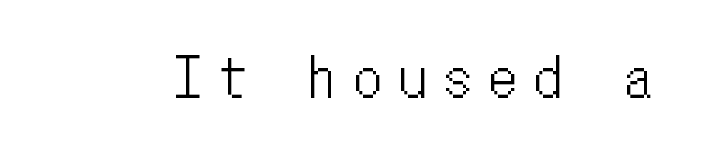
No italicization has been applied; the sample stays upright. Descenders are the only things crossing below the line. Spacing verdict: monospaced, one width for all characters. Substantial extra tracking has been applied to these lines.
